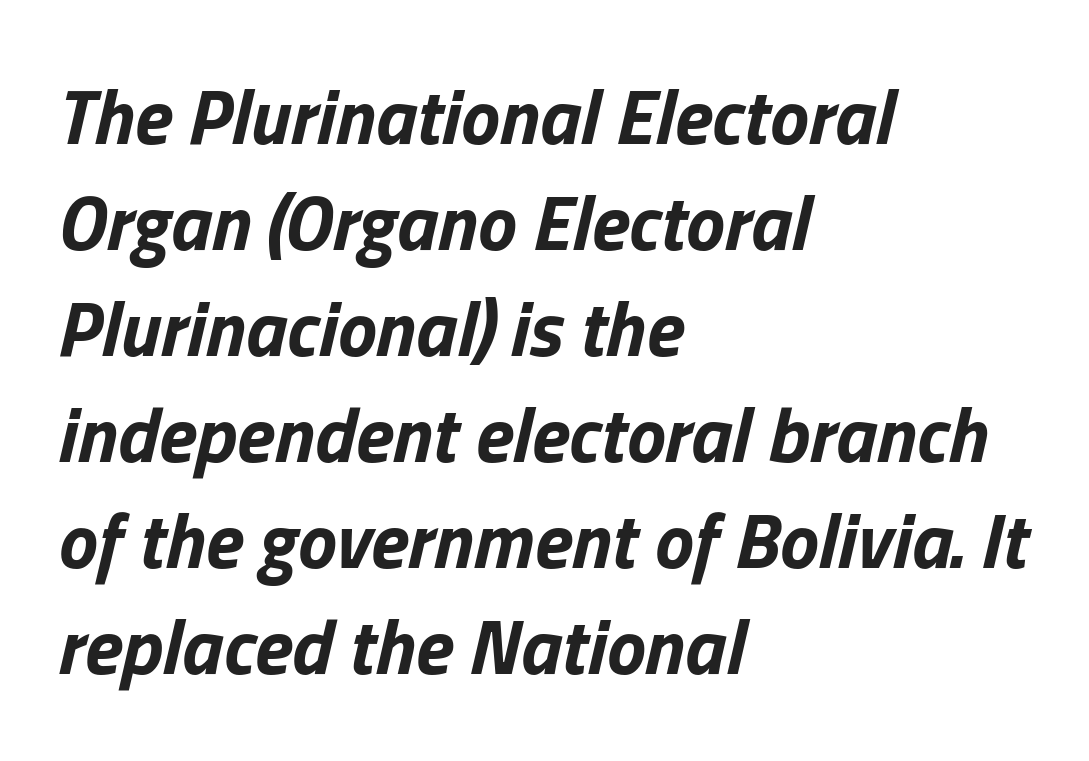
The string is rendered with underlining switched off. Compared with a centered layout, this one pins lines to the left instead. Normally led — the rows are evenly, conventionally spaced. The rendering applies a slant to the glyphs. Varying glyph widths throughout — classic text-font behaviour.
